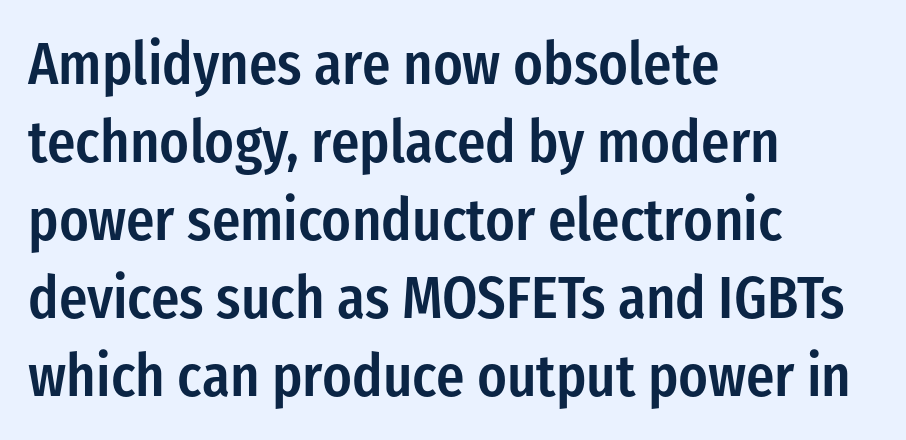
The image shows 59 px semibold, condensed sans-serif type, upright; set left-aligned, normal line spacing (1.32x), normal letter spacing, not underlined; low stroke contrast and a medium x-height.
